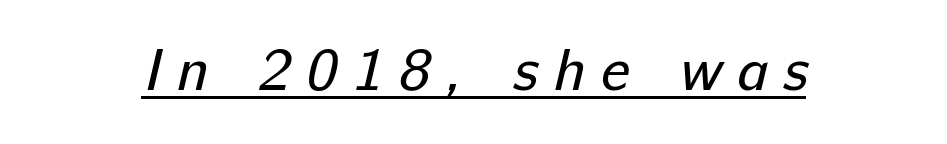
The image shows 60 px regular-weight sans-serif type; set unusually wide letter spacing (+0.25 em), underlined; low stroke contrast and a medium x-height.
